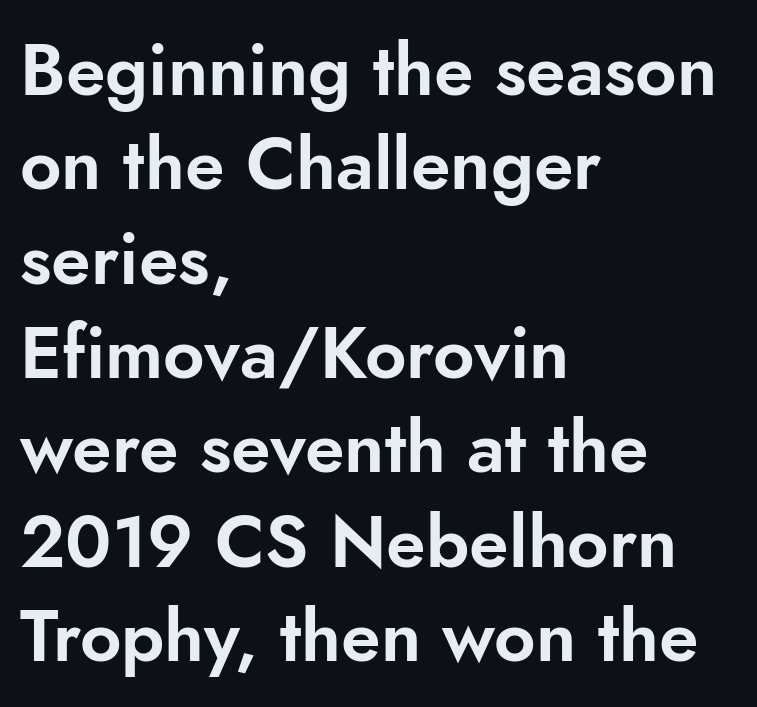
Q: Is the text italic (slanted)? A: No, it is upright.
Q: Is the typeface a serif or a sans-serif typeface? A: Sans-serif.
Q: Is the text underlined? A: No.
Q: How is the paragraph aligned? A: Left-aligned.
Q: Is the spacing between letters normal or unusually wide? A: Normal.
Q: Is the spacing between lines tight, normal or loose? A: Normal.
Q: Width (condensed, normal, or wide)? A: Normal.
Q: Stroke contrast? A: Low.
Q: x-height? A: Small.
Q: Monospaced? A: No.
